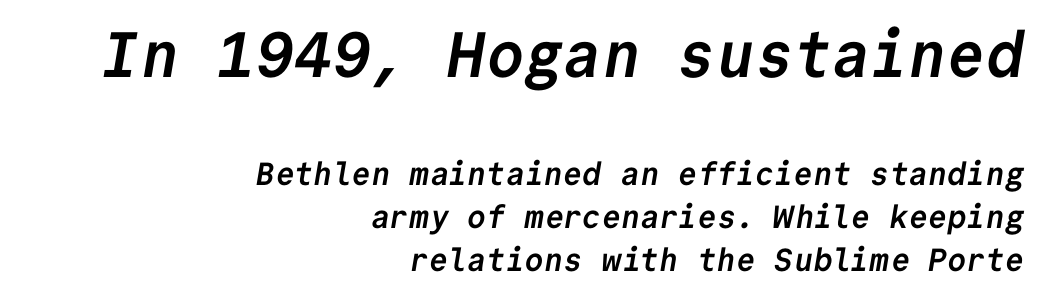
{"serif": "no", "bold": "yes", "weight": "semibold", "width": "normal", "stroke_contrast": "low", "x_height": "medium", "monospaced": "yes", "underline": "no", "align": "right", "line_spacing": "normal", "line_spacing_ratio": 1.34, "letter_spacing": "normal", "letter_spacing_em": 0.0, "larger_block": "first", "size_ratio": 2.0, "glyph_px": 64}
